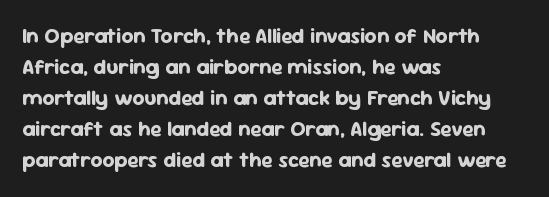
{"italic": "no", "bold": "yes", "underline": "no", "align": "left", "line_spacing": "normal", "line_spacing_ratio": 1.48, "letter_spacing": "normal", "letter_spacing_em": 0.0, "glyph_px": 21}
